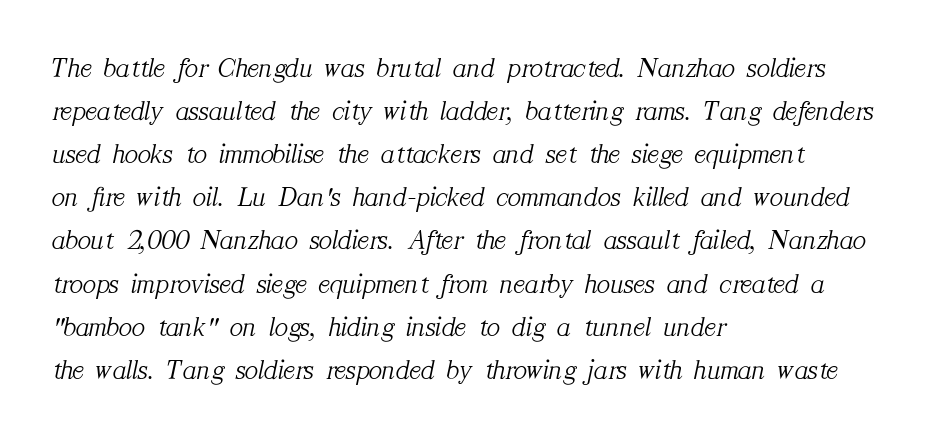
Q: Is the text bold? A: No.
Q: Is the text italic (slanted)? A: Yes, it leans right by about 12 degrees.
Q: Is the typeface a serif or a sans-serif typeface? A: Serif.
Q: Is the text underlined? A: No.
Q: How is the paragraph aligned? A: Left-aligned.
Q: Is the spacing between letters normal or unusually wide? A: Normal.
Q: Is the spacing between lines tight, normal or loose? A: Normal.
Q: Width (condensed, normal, or wide)? A: Normal.
Q: Stroke contrast? A: Medium.
Q: x-height? A: Medium.
Q: Monospaced? A: No.
